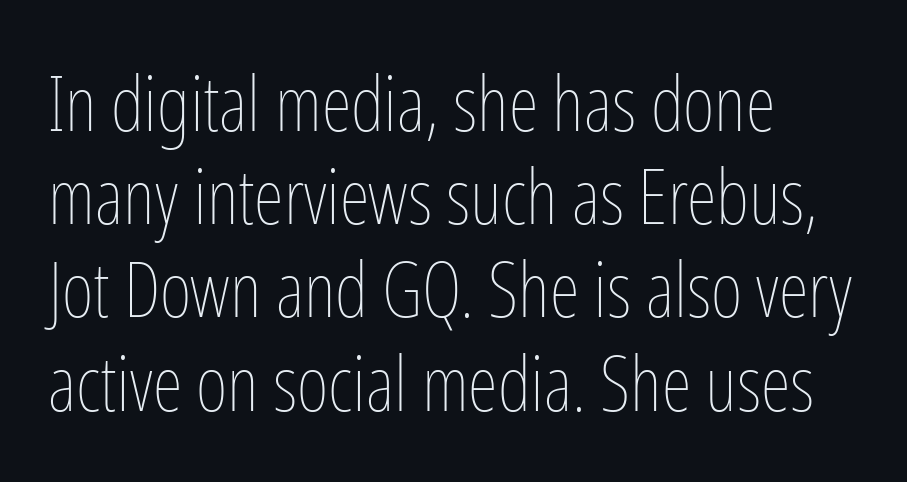
{"italic": "no", "bold": "no", "weight": "thin", "width": "condensed", "stroke_contrast": "low", "x_height": "medium", "monospaced": "no", "underline": "no", "align": "left", "line_spacing_ratio": 1.21, "letter_spacing": "normal", "letter_spacing_em": 0.0, "glyph_px": 77}
